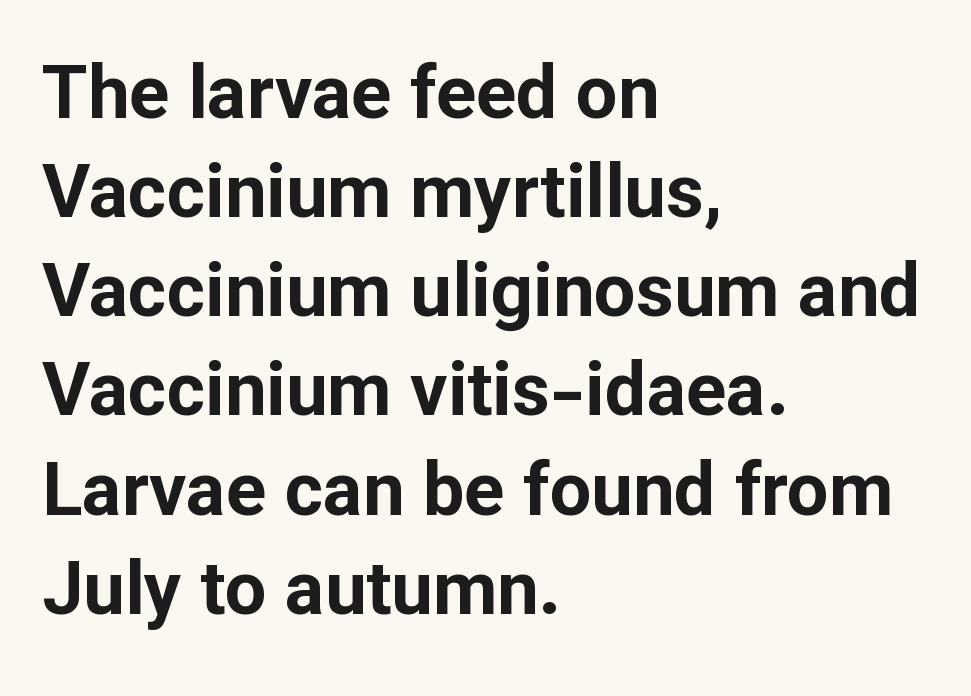
Serifs: no, the terminals of the letterforms are clean. Successive baselines arrive at the customary interval. The strokes are fattened all the way to bold. The setting favours the left margin, as ordinary paragraphs usually do. When letters stand straight like this, we call the style roman or upright.
